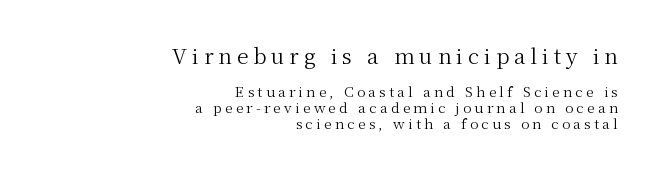
{"italic": "no", "bold": "no", "underline": "no", "align": "right", "line_spacing": "tight", "line_spacing_ratio": 1.14, "letter_spacing": "wide", "letter_spacing_em": 0.23, "larger_block": "first", "size_ratio": 1.5, "glyph_px": 21}
